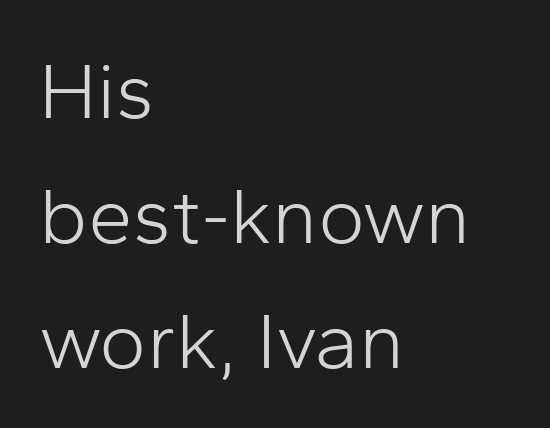
Q: Is the text bold? A: No.
Q: Is the text italic (slanted)? A: No, it is upright.
Q: Is the typeface a serif or a sans-serif typeface? A: Sans-serif.
Q: Is the text underlined? A: No.
Q: How is the paragraph aligned? A: Left-aligned.
Q: Is the spacing between letters normal or unusually wide? A: Normal.
Q: Is the spacing between lines tight, normal or loose? A: Normal.
Q: Width (condensed, normal, or wide)? A: Normal.
Q: Stroke contrast? A: Low.
Q: x-height? A: Medium.
Q: Monospaced? A: No.
